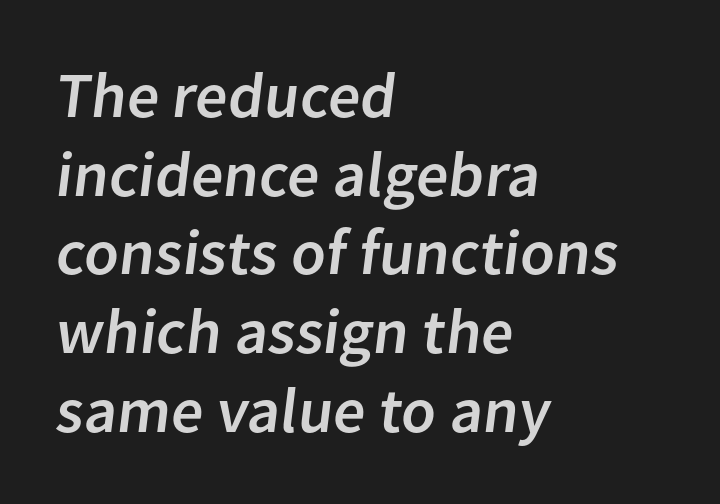
{"serif": "no", "width": "normal", "stroke_contrast": "low", "x_height": "medium", "monospaced": "no", "underline": "no", "align": "left", "line_spacing_ratio": 1.23, "letter_spacing": "normal", "letter_spacing_em": 0.0, "glyph_px": 64}
